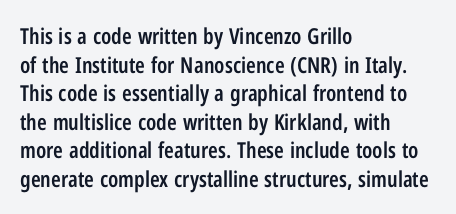
Between one letter and the next there's only the usual sliver of space. Firm but not heavy-handed strokes: this text is semibold. No italicization has been applied; the sample stays upright. Each line starts at the same left margin while the right side varies. Notice how descenders clear the ascenders below comfortably — that's standard leading.
